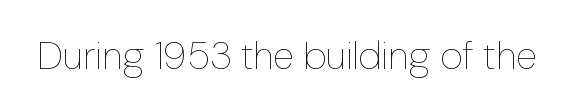
{"italic": "no", "bold": "no", "weight": "thin", "width": "normal", "stroke_contrast": "low", "x_height": "medium", "monospaced": "no", "underline": "no", "letter_spacing": "normal", "letter_spacing_em": 0.0, "glyph_px": 39}
